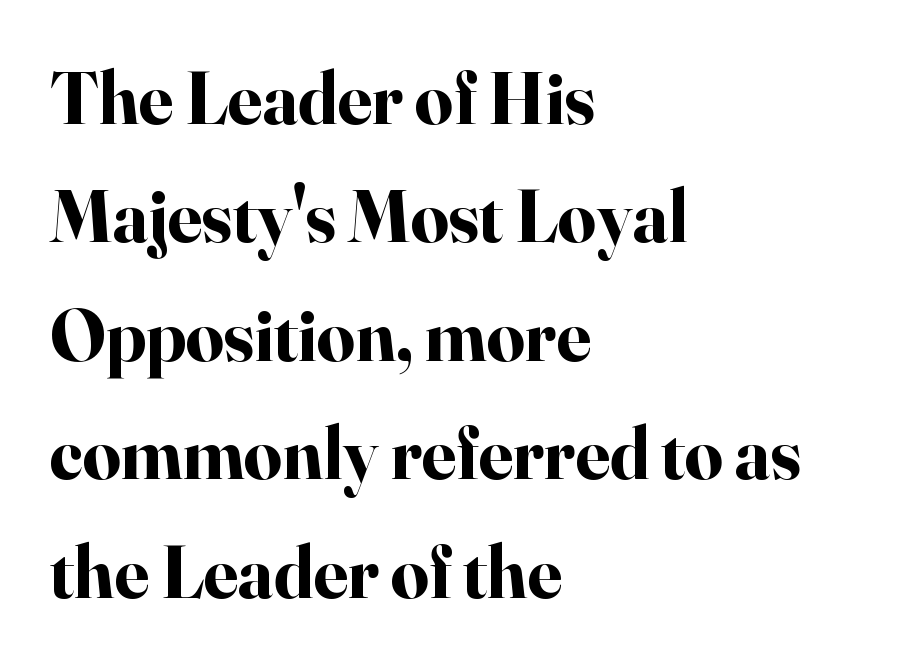
The image shows 75 px bold serif type, upright; set left-aligned, normal line spacing (1.58x), normal letter spacing, not underlined; high stroke contrast and a small x-height.
